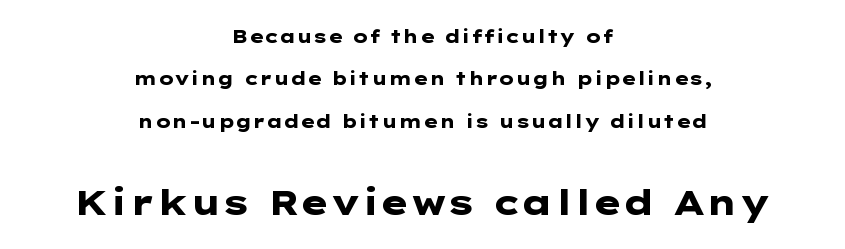
The letters stand upright; this is a roman face. One-word summary of the alignment: center. A typesetter would call this leading open, well beyond the default. Stroke terminals: plain, sans-serif. Set as a true bold cut, around the 700 mark.
